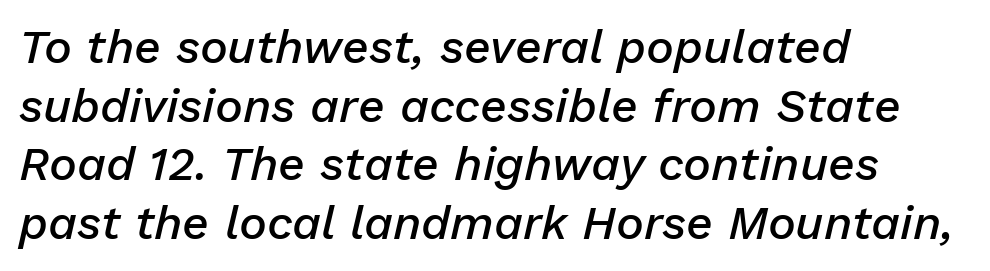
A typesetter would call this zero additional tracking. Weight: semibold (demi). A normal amount of white space separates one row of letters from the next. Each letter keeps its own natural width here, so spacing adapts to shape. Each line starts at the same left margin while the right side varies.
